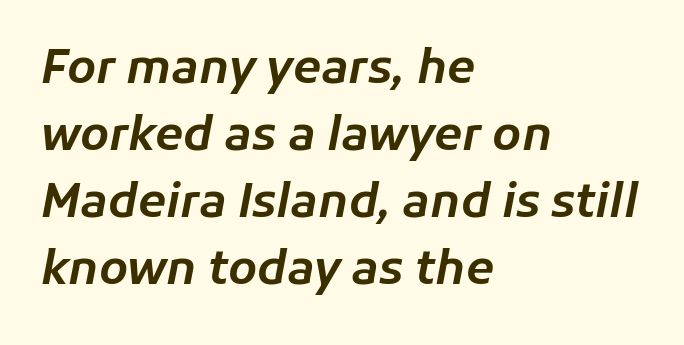
{"italic": "yes", "lean": "right", "slant_degrees": 11, "width": "normal", "stroke_contrast": "low", "x_height": "medium", "monospaced": "no", "underline": "no", "align": "left", "line_spacing": "normal", "line_spacing_ratio": 1.46, "letter_spacing": "normal", "letter_spacing_em": 0.0, "glyph_px": 46}
